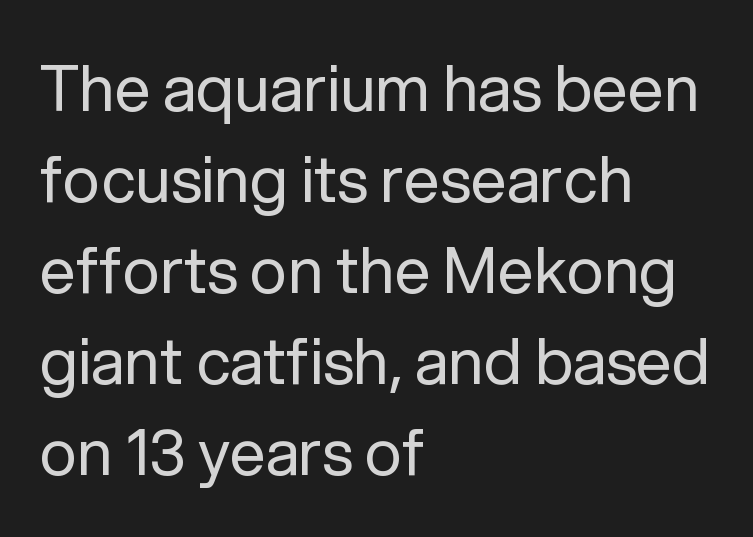
The image shows 64 px regular-weight sans-serif type, upright; set left-aligned, normal line spacing (1.42x), normal letter spacing, not underlined; low stroke contrast and a medium x-height.
